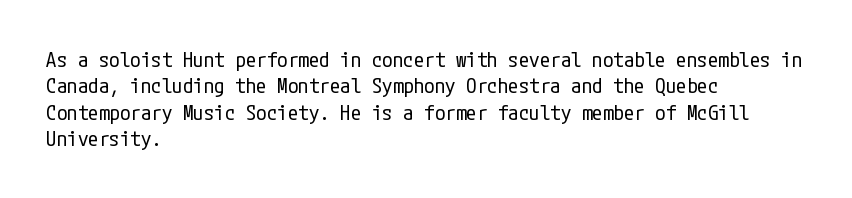
The rendering uses a moderate line-height, typical for paragraphs. Only glyphs here, with clear space below each row. The passage is arranged the way most books set body copy — flush left. Spacing between characters is what you'd get straight out of the box.
